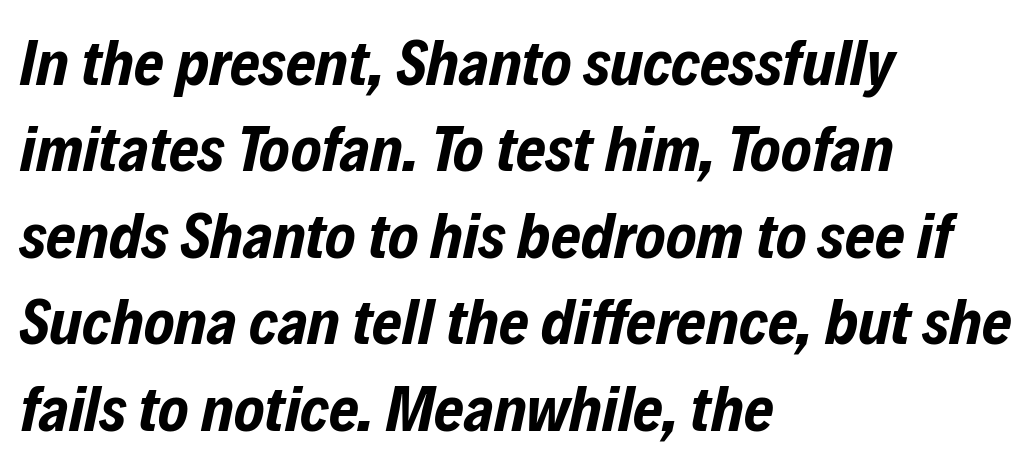
Q: Is the text bold? A: Yes.
Q: Is the text italic (slanted)? A: Yes, it leans right by about 12 degrees.
Q: Is the text underlined? A: No.
Q: How is the paragraph aligned? A: Left-aligned.
Q: Is the spacing between letters normal or unusually wide? A: Normal.
Q: Is the spacing between lines tight, normal or loose? A: Normal.
Q: Width (condensed, normal, or wide)? A: Condensed.
Q: Stroke contrast? A: Low.
Q: x-height? A: Medium.
Q: Monospaced? A: No.
